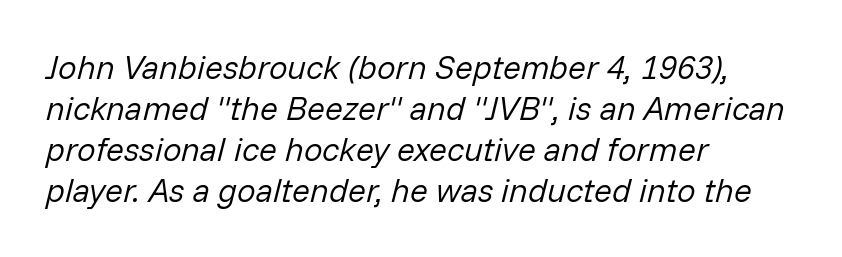
The image shows 33 px regular-weight type, italic (leaning right); set left-aligned, line spacing 1.24x, normal letter spacing, not underlined; low stroke contrast and a medium x-height.
